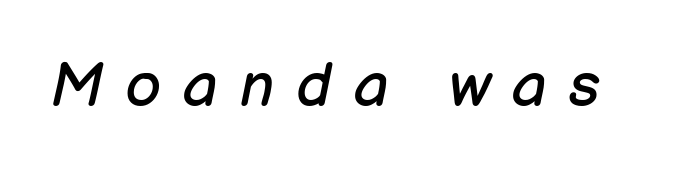
{"italic": "yes", "lean": "right", "slant_degrees": 12, "bold": "no", "weight": "regular", "width": "normal", "stroke_contrast": "low", "x_height": "medium", "monospaced": "no", "underline": "no", "letter_spacing": "wide", "letter_spacing_em": 0.35, "glyph_px": 62}
